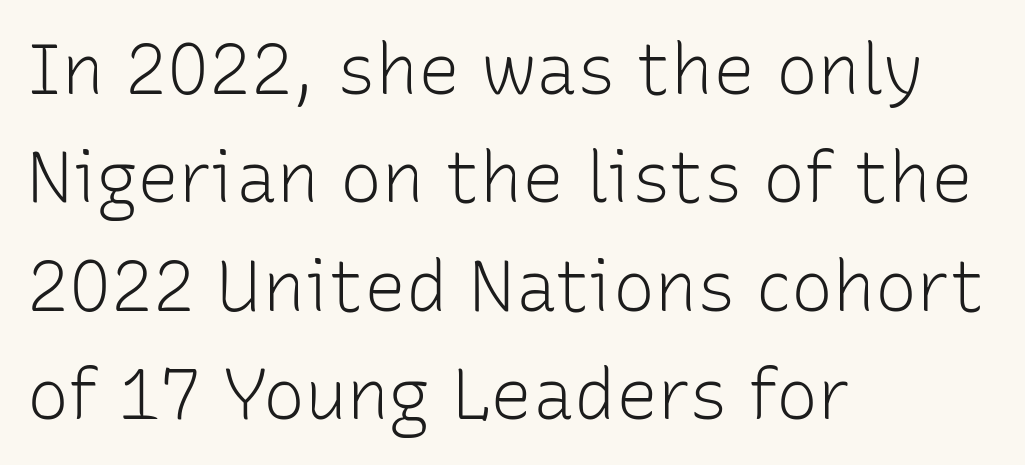
The compositor pushed each line to the left boundary. The cut favours lightness, reaching ordinary text weight at its darkest. Designer's note — italics off, roman on. These lines sit exactly where default settings would place them. The rendering uses natural spacing where letterforms have individual widths.
